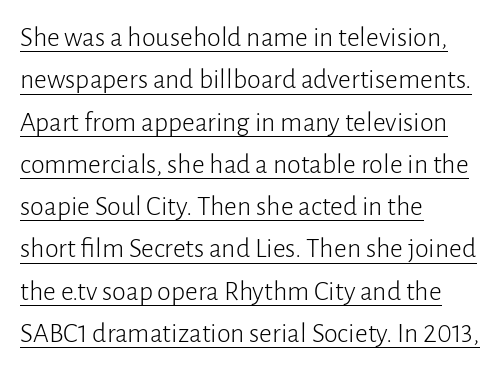
Q: Is the text bold? A: No.
Q: Is the text italic (slanted)? A: No, it is upright.
Q: Is the typeface a serif or a sans-serif typeface? A: Sans-serif.
Q: Is the text underlined? A: Yes.
Q: How is the paragraph aligned? A: Left-aligned.
Q: Is the spacing between letters normal or unusually wide? A: Normal.
Q: Is the spacing between lines tight, normal or loose? A: Normal.
Q: Width (condensed, normal, or wide)? A: Normal.
Q: Stroke contrast? A: Low.
Q: x-height? A: Medium.
Q: Monospaced? A: No.
